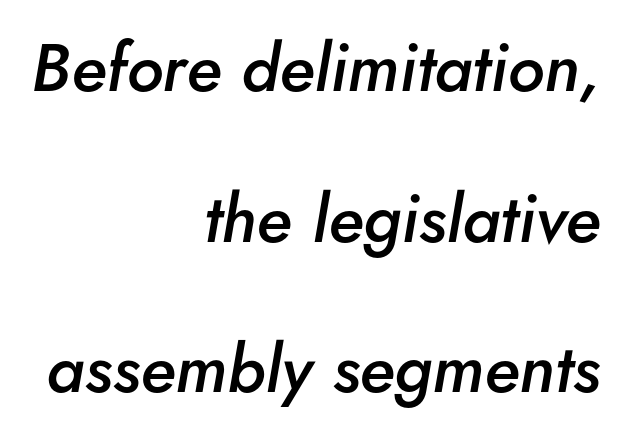
Q: Is the text bold? A: Semi-bold.
Q: Is the text italic (slanted)? A: Yes, it leans right by about 5 degrees.
Q: Is the text underlined? A: No.
Q: How is the paragraph aligned? A: Right-aligned.
Q: Is the spacing between letters normal or unusually wide? A: Normal.
Q: Is the spacing between lines tight, normal or loose? A: Loose.
Q: Width (condensed, normal, or wide)? A: Normal.
Q: Stroke contrast? A: Low.
Q: x-height? A: Small.
Q: Monospaced? A: No.
